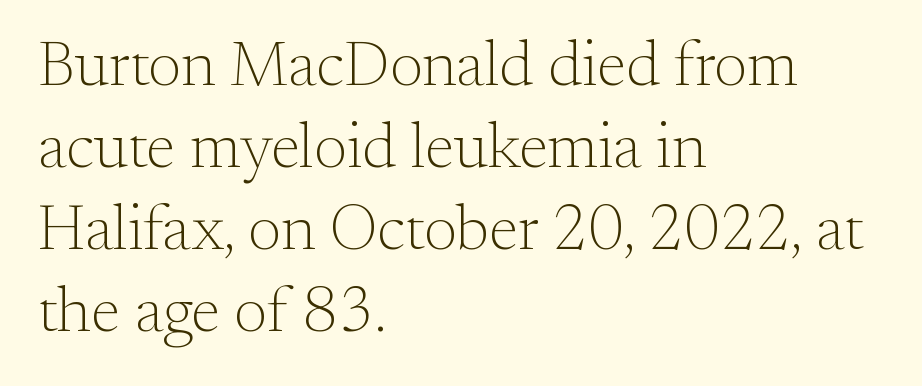
Q: Is the text bold? A: No.
Q: Is the text italic (slanted)? A: No, it is upright.
Q: Is the typeface a serif or a sans-serif typeface? A: Serif.
Q: Is the text underlined? A: No.
Q: How is the paragraph aligned? A: Left-aligned.
Q: Is the spacing between letters normal or unusually wide? A: Normal.
Q: Is the spacing between lines tight, normal or loose? A: Normal.
Q: Width (condensed, normal, or wide)? A: Normal.
Q: Stroke contrast? A: Medium.
Q: x-height? A: Small.
Q: Monospaced? A: No.
